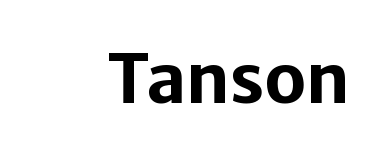
The image shows 68 px bold sans-serif type, upright; set normal letter spacing, not underlined; low stroke contrast and a medium x-height.
